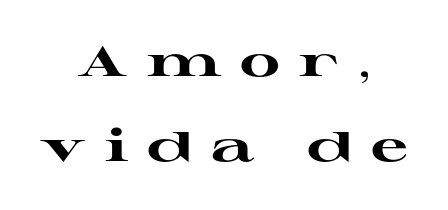
Notice how thick the strokes are: this is what a full bold looks like. A typesetter would call this proportional, since set widths differ per character. What kind of face is this? One with serifs. Rows of type keep a wide berth in the vertical direction. Observe the wide spacing: letters keep a clear distance from each other.
